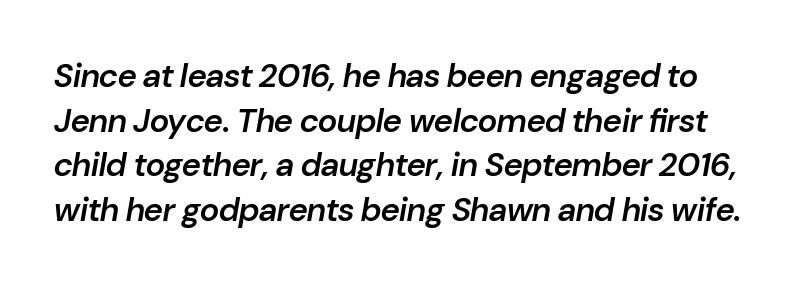
{"italic": "yes", "lean": "right", "slant_degrees": 10, "bold": "semi", "weight": "semibold", "width": "normal", "stroke_contrast": "low", "x_height": "medium", "monospaced": "no", "underline": "no", "line_spacing": "normal", "line_spacing_ratio": 1.35, "letter_spacing": "normal", "letter_spacing_em": 0.0, "glyph_px": 33}
